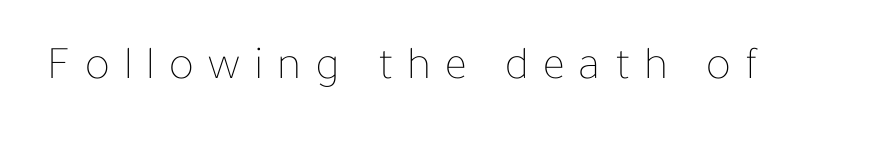
Vertical stems look standard width or narrower in stroke. Look at the tracking — it's clearly loosened, letters drifting apart. The axis of the letterforms is exactly vertical. The baseline area is clear. You could not count columns in this text — the font is proportionally spaced.
